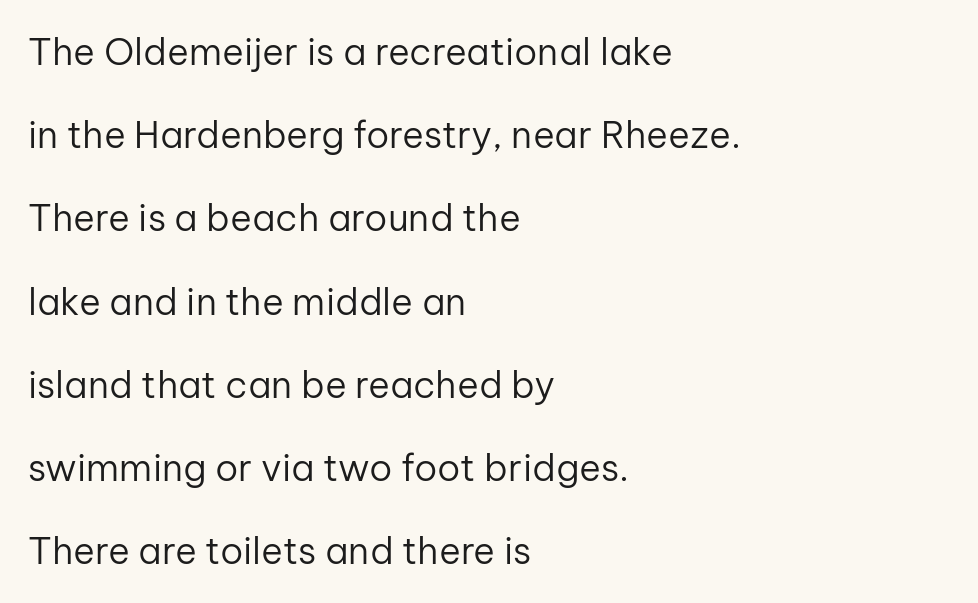
Q: Is the text bold? A: No.
Q: Is the text italic (slanted)? A: No, it is upright.
Q: Is the typeface a serif or a sans-serif typeface? A: Sans-serif.
Q: Is the text underlined? A: No.
Q: How is the paragraph aligned? A: Left-aligned.
Q: Is the spacing between letters normal or unusually wide? A: Normal.
Q: Is the spacing between lines tight, normal or loose? A: Loose.
Q: Width (condensed, normal, or wide)? A: Normal.
Q: Stroke contrast? A: Low.
Q: x-height? A: Medium.
Q: Monospaced? A: No.
